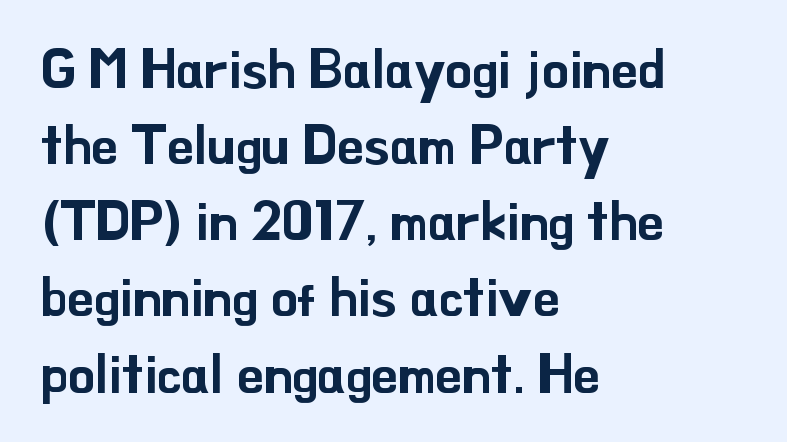
The image shows 54 px sans-serif type, upright; set left-aligned, normal line spacing (1.41x), normal letter spacing, not underlined; low stroke contrast and a small x-height.
